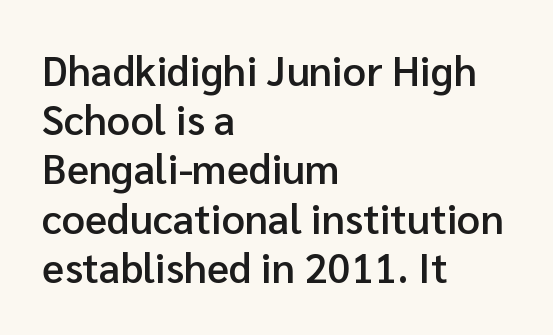
Q: Is the text bold? A: Semi-bold.
Q: Is the text italic (slanted)? A: No, it is upright.
Q: Is the typeface a serif or a sans-serif typeface? A: Sans-serif.
Q: Is the text underlined? A: No.
Q: How is the paragraph aligned? A: Left-aligned.
Q: Is the spacing between letters normal or unusually wide? A: Normal.
Q: Width (condensed, normal, or wide)? A: Normal.
Q: Stroke contrast? A: Low.
Q: x-height? A: Medium.
Q: Monospaced? A: No.
